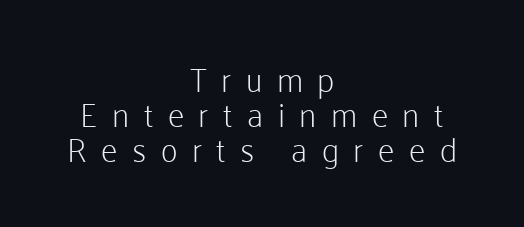
Q: Is the text bold? A: No.
Q: Is the text italic (slanted)? A: No, it is upright.
Q: Is the typeface a serif or a sans-serif typeface? A: Sans-serif.
Q: Is the text underlined? A: No.
Q: How is the paragraph aligned? A: Centered.
Q: Is the spacing between letters normal or unusually wide? A: Unusually wide.
Q: Is the spacing between lines tight, normal or loose? A: Tight.
Q: Width (condensed, normal, or wide)? A: Normal.
Q: Stroke contrast? A: Low.
Q: x-height? A: Medium.
Q: Monospaced? A: No.
